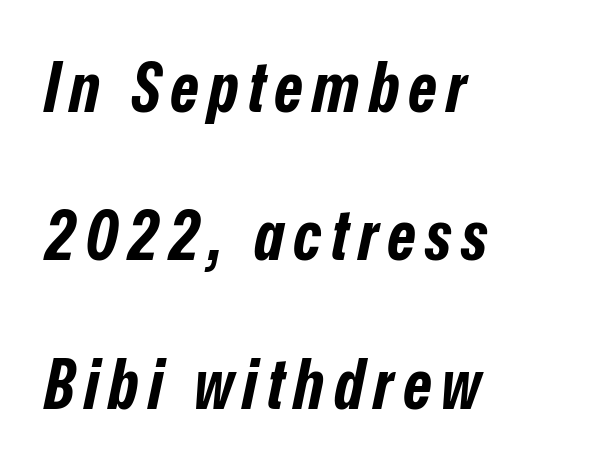
Slanted lettering throughout. Rule under the text: the space is simply empty. The lines are quadded left. The face used here is proportionally spaced, like ordinary book or web type. Set as a true bold cut, around the 700 mark. This sample trades compactness for vertical openness between lines.
